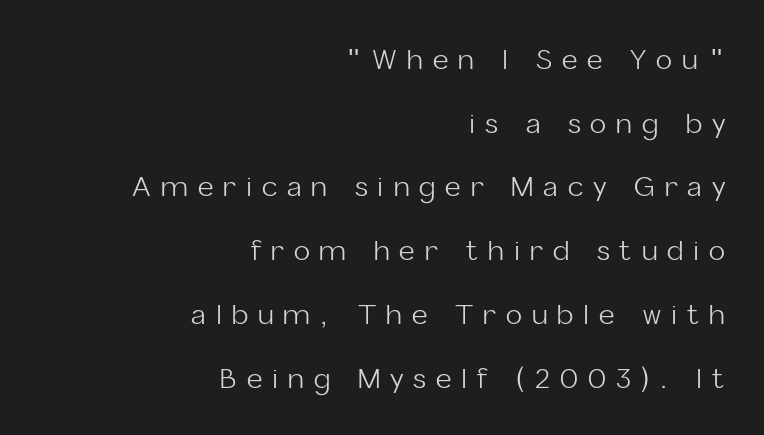
This rendering features lettering with no underline. Is there any slant? The stems are plumb. Horizontal bands of white between lines are thick stripes. The paragraph has a hard right edge and a soft left edge.
